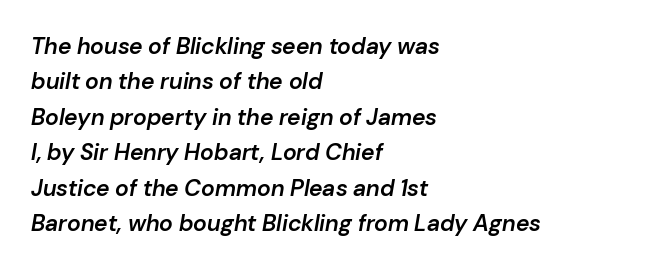
Q: Is the text bold? A: Semi-bold.
Q: Is the text italic (slanted)? A: Yes, it leans right by about 10 degrees.
Q: Is the text underlined? A: No.
Q: How is the paragraph aligned? A: Left-aligned.
Q: Is the spacing between letters normal or unusually wide? A: Normal.
Q: Is the spacing between lines tight, normal or loose? A: Normal.
